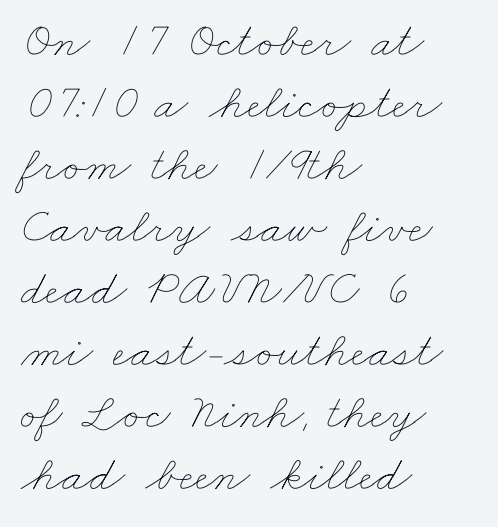
Visually the block forms a straight wall on the left and a jagged coastline on the right. The area under the type is left untouched. This reads as an unemphasized weight, regular at the heaviest. How are the letters spaced? Ordinarily, with no added tracking.
